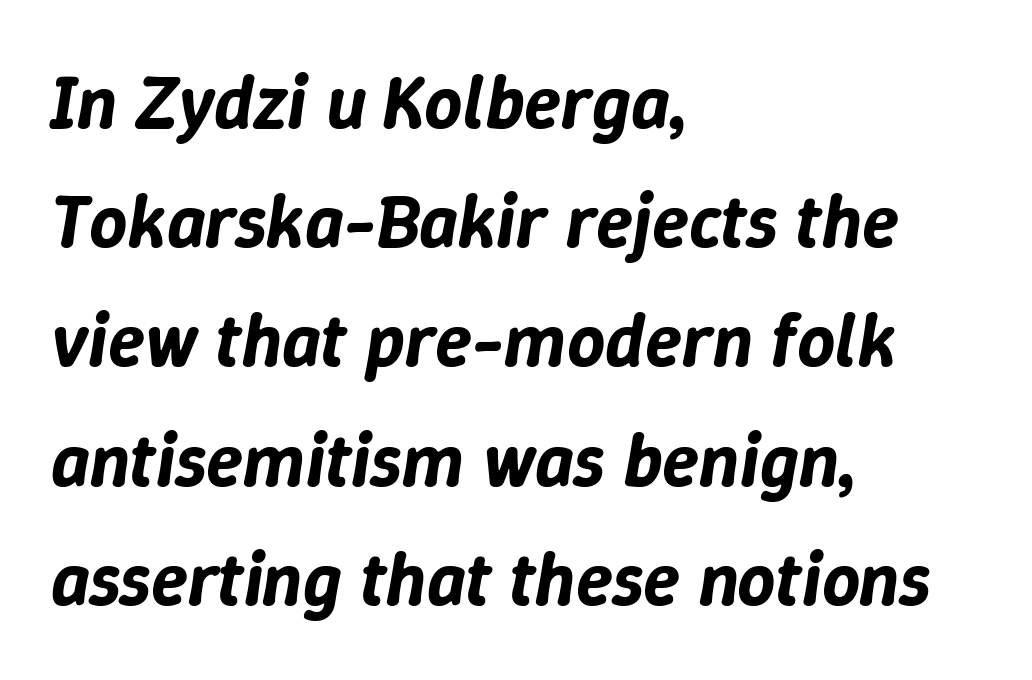
Regarding leading, the lines here are spaced in the standard way. Tracking value appears to be zero — textbook default spacing. The passage shown leans; its letterforms are oblique. Nobody drew a line under any word here. The passage is arranged the way most books set body copy — flush left. Each letter keeps its own natural width here, so spacing adapts to shape.
